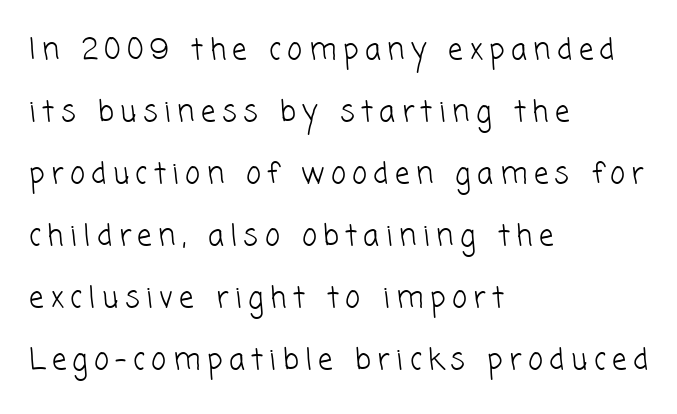
Q: Is the text bold? A: No.
Q: Is the typeface a serif or a sans-serif typeface? A: Sans-serif.
Q: Is the text underlined? A: No.
Q: How is the paragraph aligned? A: Left-aligned.
Q: Is the spacing between letters normal or unusually wide? A: Unusually wide.
Q: Is the spacing between lines tight, normal or loose? A: Loose.
Q: Width (condensed, normal, or wide)? A: Normal.
Q: Stroke contrast? A: Low.
Q: x-height? A: Medium.
Q: Monospaced? A: No.
